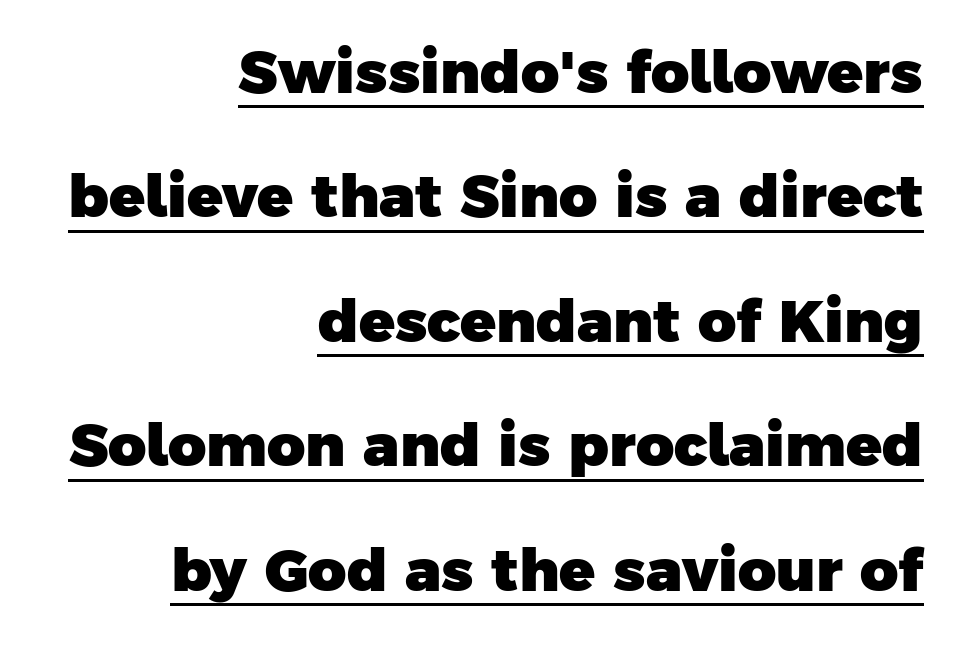
Does the leading feel generous? Absolutely, it's lavish. Each letter keeps its own natural width here, so spacing adapts to shape. Font category for this specimen: sans-serif. These characters rest on top of a visible drawn line.
